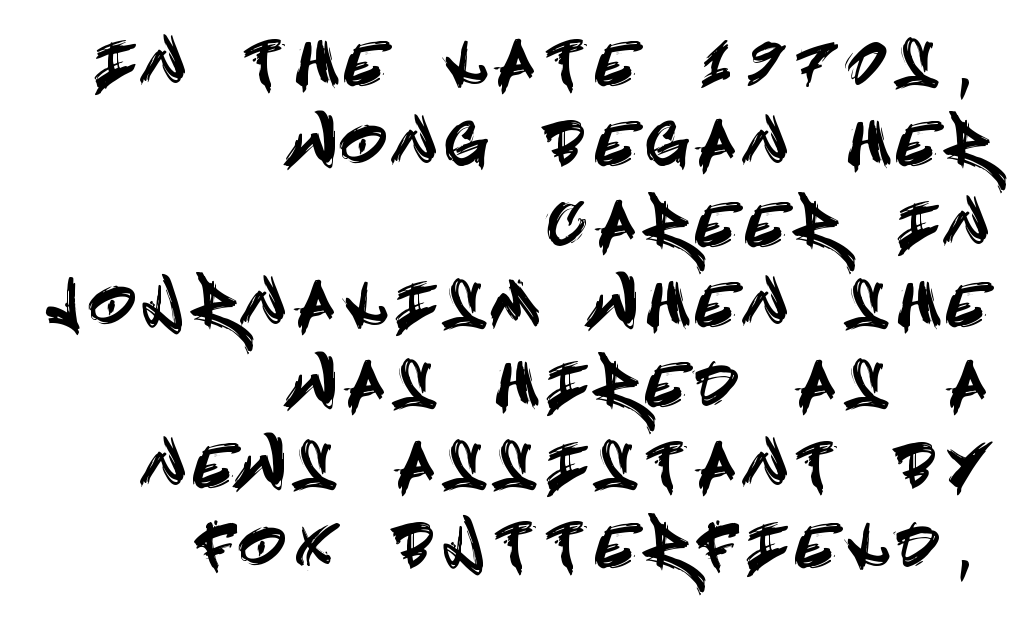
In terms of letterspacing, this is a distinctly airy, spread setting. This sample keeps an unexceptional amount of space between lines. Just letters on the line, the space beneath them empty. Letterform terminals end flat and unadorned throughout the passage.
